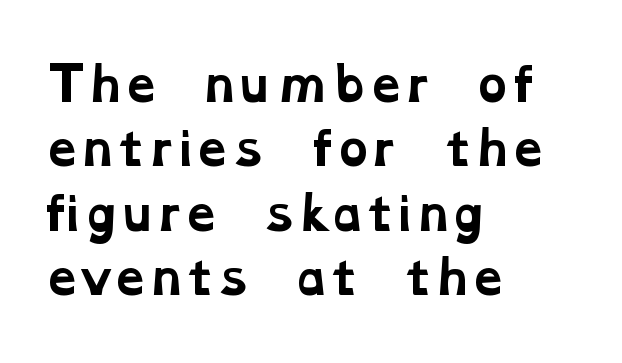
The image shows 45 px bold, wide serif type; set left-aligned, normal line spacing (1.43x), normal letter spacing, not underlined; low stroke contrast and a medium x-height.
